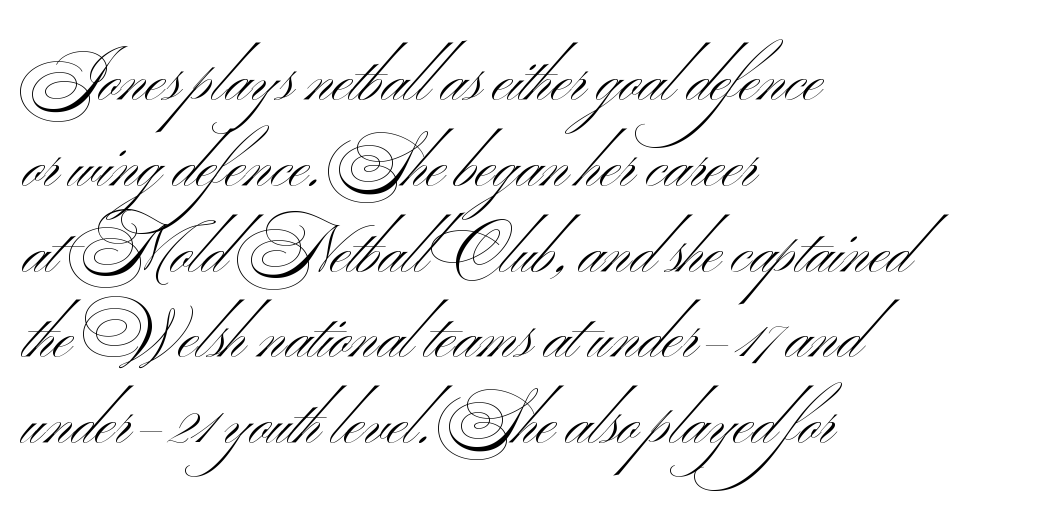
Q: Is the text bold? A: No.
Q: Is the typeface a serif or a sans-serif typeface? A: Sans-serif.
Q: Is the text underlined? A: No.
Q: How is the paragraph aligned? A: Left-aligned.
Q: Is the spacing between letters normal or unusually wide? A: Normal.
Q: Is the spacing between lines tight, normal or loose? A: Normal.
Q: Width (condensed, normal, or wide)? A: Wide.
Q: Stroke contrast? A: Medium.
Q: x-height? A: Small.
Q: Monospaced? A: No.
